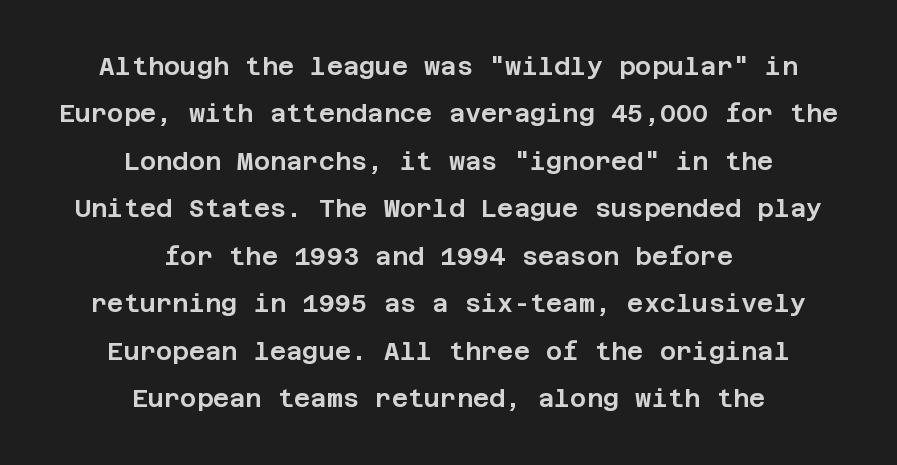
Q: Is the text italic (slanted)? A: No, it is upright.
Q: Is the text underlined? A: No.
Q: How is the paragraph aligned? A: Centered.
Q: Is the spacing between letters normal or unusually wide? A: Normal.
Q: Is the spacing between lines tight, normal or loose? A: Loose.
